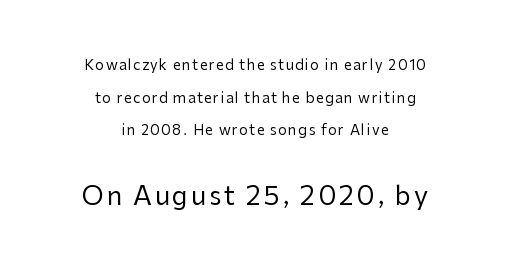
Q: Is the text bold? A: No.
Q: Is the text italic (slanted)? A: No, it is upright.
Q: Is the text underlined? A: No.
Q: How is the paragraph aligned? A: Centered.
Q: Is the spacing between lines tight, normal or loose? A: Loose.
Q: Which block of text is set in a larger size, the first (top) or the second (bottom)? A: The second (bottom) one.
